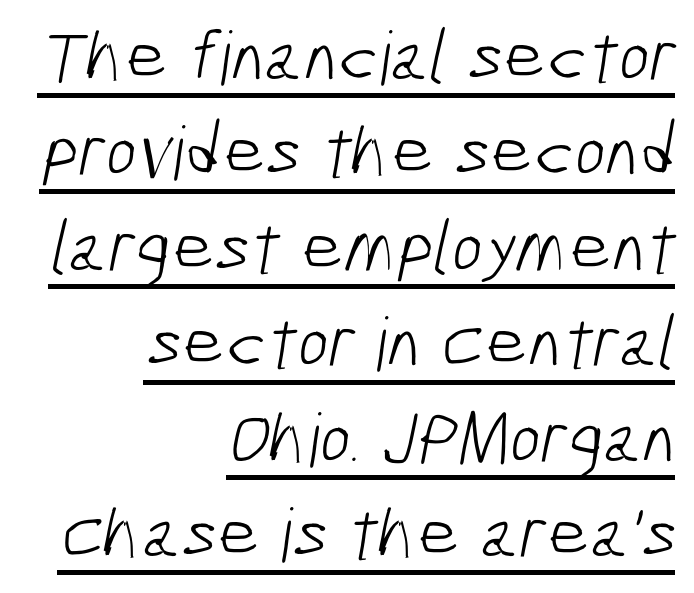
{"serif": "no", "bold": "no", "weight": "light", "width": "condensed", "stroke_contrast": "low", "x_height": "medium", "monospaced": "no", "underline": "yes", "align": "right", "line_spacing": "normal", "line_spacing_ratio": 1.29, "letter_spacing": "normal", "letter_spacing_em": 0.0, "glyph_px": 74}
